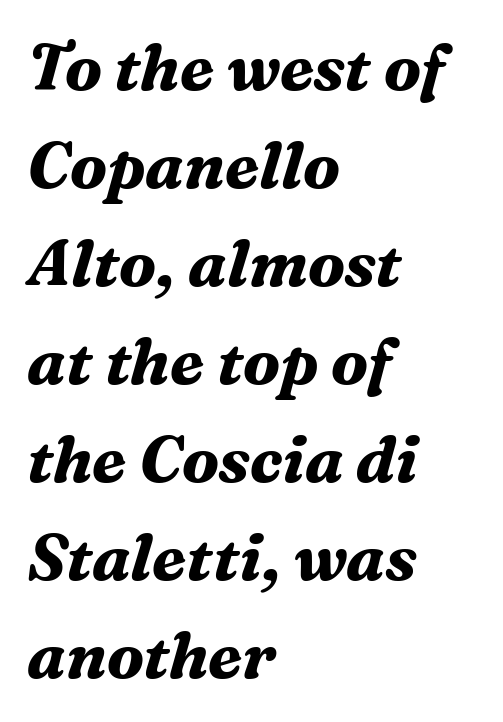
Q: Is the text bold? A: Yes.
Q: Is the text italic (slanted)? A: Yes, it leans right by about 16 degrees.
Q: Is the typeface a serif or a sans-serif typeface? A: Serif.
Q: Is the text underlined? A: No.
Q: How is the paragraph aligned? A: Left-aligned.
Q: Is the spacing between letters normal or unusually wide? A: Normal.
Q: Is the spacing between lines tight, normal or loose? A: Normal.
Q: Width (condensed, normal, or wide)? A: Normal.
Q: Stroke contrast? A: Medium.
Q: x-height? A: Medium.
Q: Monospaced? A: No.
